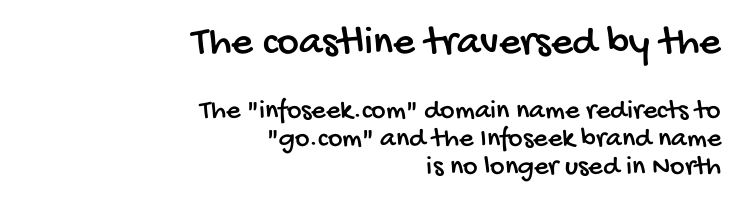
The image shows 42 px condensed sans-serif type; set right-aligned, tight line spacing (1.0x), normal letter spacing, not underlined; the first (top) block is 1.5x larger; low stroke contrast and a large x-height.
